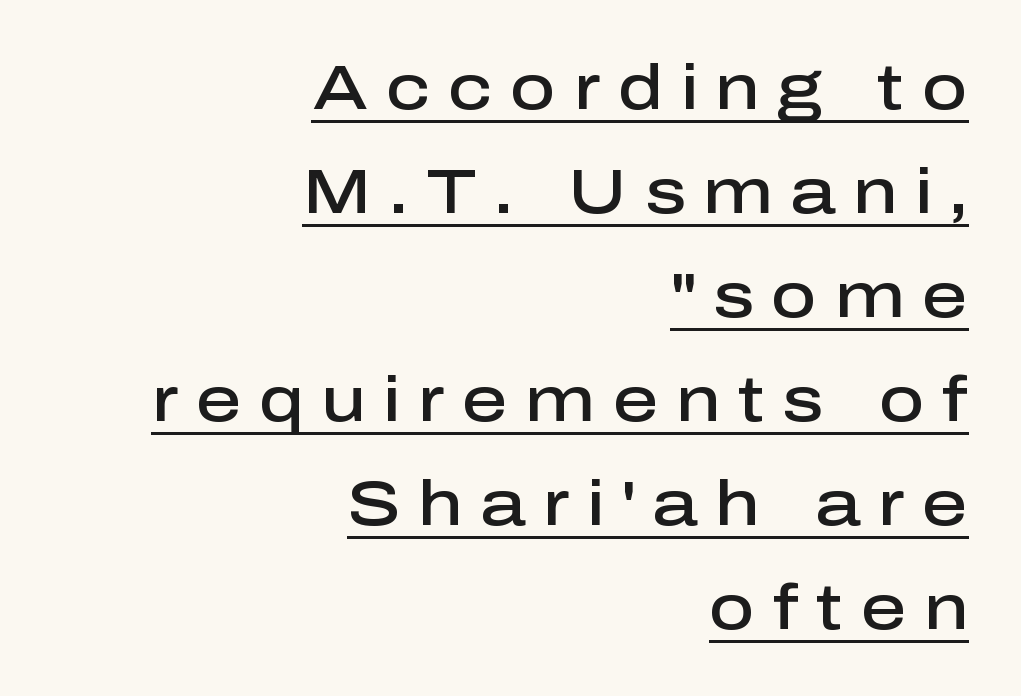
Q: Is the text bold? A: Semi-bold.
Q: Is the text italic (slanted)? A: No, it is upright.
Q: Is the typeface a serif or a sans-serif typeface? A: Sans-serif.
Q: Is the text underlined? A: Yes.
Q: How is the paragraph aligned? A: Right-aligned.
Q: Is the spacing between letters normal or unusually wide? A: Unusually wide.
Q: Is the spacing between lines tight, normal or loose? A: Normal.
Q: Width (condensed, normal, or wide)? A: Normal.
Q: Stroke contrast? A: Low.
Q: x-height? A: Medium.
Q: Monospaced? A: No.
